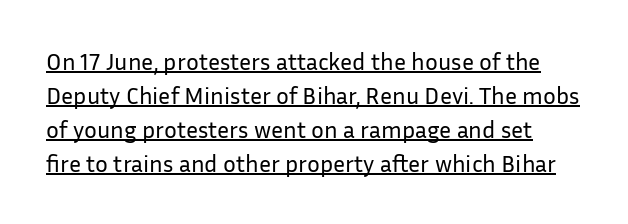
{"italic": "no", "bold": "no", "underline": "yes", "line_spacing": "normal", "line_spacing_ratio": 1.41, "letter_spacing": "normal", "letter_spacing_em": 0.0, "glyph_px": 24}
